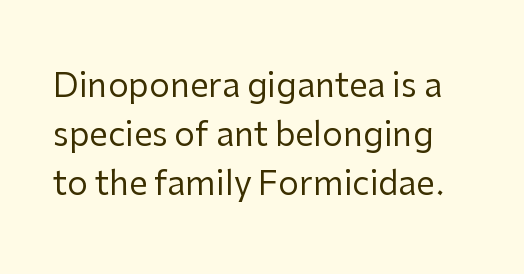
The image shows 33 px regular-weight sans-serif type, upright; set normal line spacing (1.48x), normal letter spacing, not underlined; low stroke contrast and a medium x-height.
